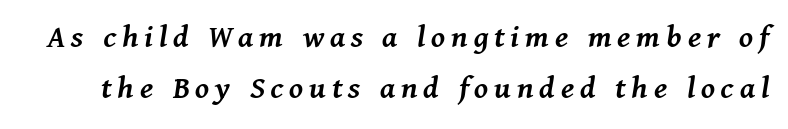
The image shows 34 px semibold type, italic (leaning right); set normal line spacing (1.51x), not underlined; medium stroke contrast and a medium x-height.
